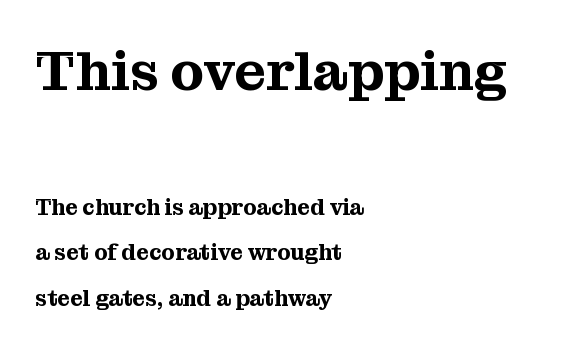
{"serif": "yes", "italic": "no", "width": "normal", "stroke_contrast": "medium", "x_height": "medium", "monospaced": "no", "underline": "no", "align": "left", "line_spacing": "loose", "line_spacing_ratio": 2.07, "letter_spacing": "normal", "letter_spacing_em": 0.0, "larger_block": "first", "size_ratio": 2.5, "glyph_px": 55}
